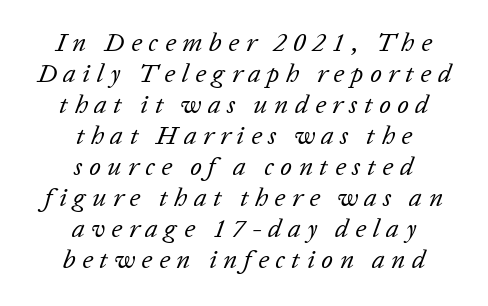
The image shows 26 px text type, italic (leaning right); set centered, line spacing 1.19x, unusually wide letter spacing (+0.25 em), not underlined.
